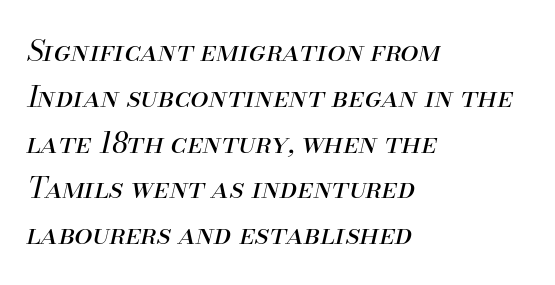
{"italic": "yes", "lean": "right", "slant_degrees": 13, "bold": "no", "weight": "regular", "width": "normal", "stroke_contrast": "medium", "x_height": "small", "monospaced": "no", "underline": "no", "align": "left", "line_spacing": "normal", "line_spacing_ratio": 1.58, "letter_spacing": "normal", "letter_spacing_em": 0.0, "glyph_px": 29}
